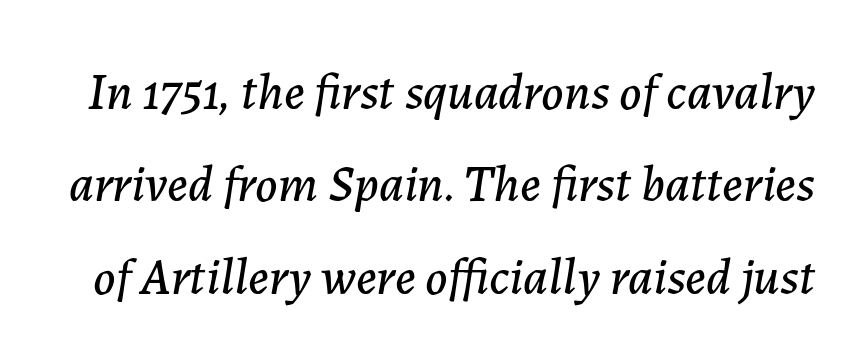
{"italic": "yes", "lean": "right", "slant_degrees": 7, "width": "normal", "stroke_contrast": "low", "x_height": "medium", "monospaced": "no", "underline": "no", "line_spacing_ratio": 1.81, "letter_spacing": "normal", "letter_spacing_em": 0.0, "glyph_px": 51}
